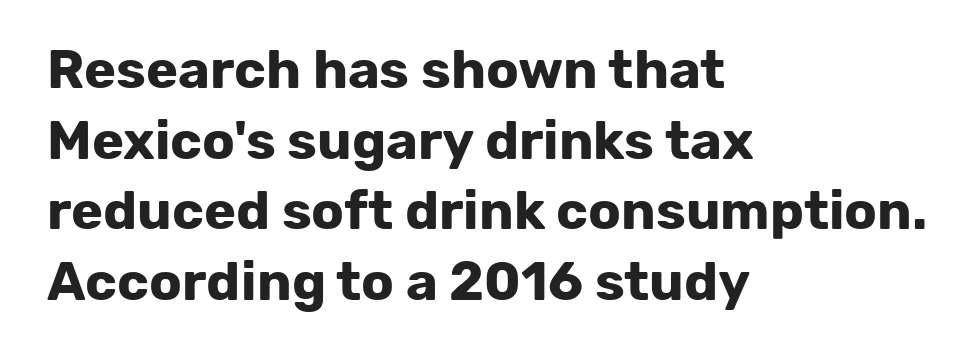
The image shows 54 px bold sans-serif type, upright; set left-aligned, normal line spacing (1.31x), normal letter spacing, not underlined; low stroke contrast and a medium x-height.
